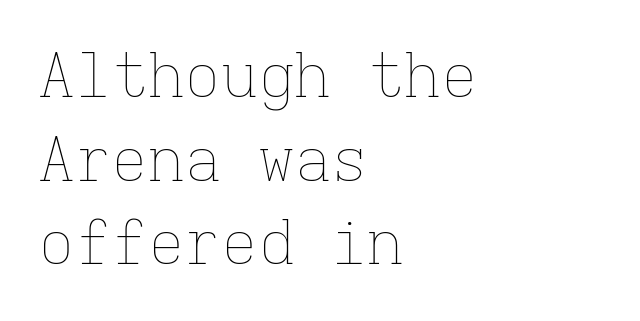
Q: Is the text bold? A: No.
Q: Is the text italic (slanted)? A: No, it is upright.
Q: Is the text underlined? A: No.
Q: How is the paragraph aligned? A: Left-aligned.
Q: Is the spacing between letters normal or unusually wide? A: Normal.
Q: Is the spacing between lines tight, normal or loose? A: Normal.
Q: Width (condensed, normal, or wide)? A: Normal.
Q: Stroke contrast? A: Low.
Q: x-height? A: Medium.
Q: Monospaced? A: Yes.
